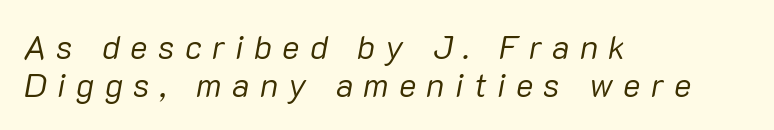
{"italic": "yes", "lean": "right", "slant_degrees": 10, "bold": "no", "weight": "regular", "width": "normal", "stroke_contrast": "low", "x_height": "medium", "monospaced": "no", "underline": "no", "align": "left", "line_spacing": "tight", "line_spacing_ratio": 1.15, "letter_spacing": "wide", "letter_spacing_em": 0.31, "glyph_px": 33}
